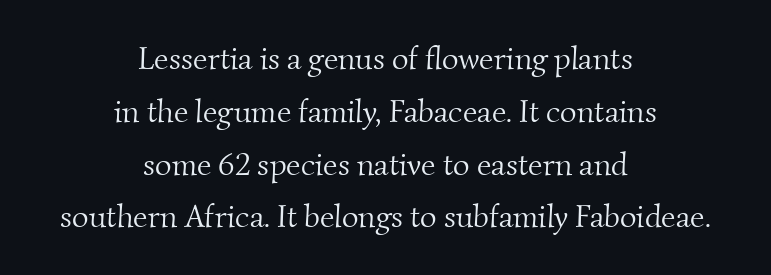
{"serif": "yes", "bold": "no", "weight": "light", "width": "normal", "stroke_contrast": "medium", "x_height": "small", "monospaced": "no", "underline": "no", "align": "center", "line_spacing": "normal", "line_spacing_ratio": 1.65, "letter_spacing": "normal", "letter_spacing_em": 0.0, "glyph_px": 32}
